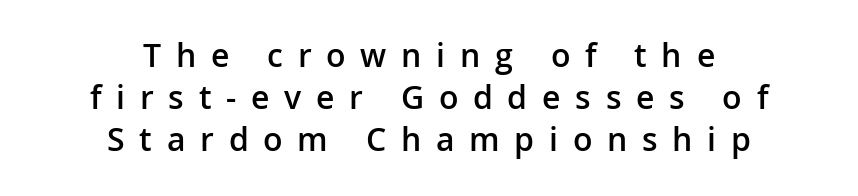
Q: Is the text bold? A: Semi-bold.
Q: Is the text italic (slanted)? A: No, it is upright.
Q: Is the typeface a serif or a sans-serif typeface? A: Sans-serif.
Q: Is the text underlined? A: No.
Q: How is the paragraph aligned? A: Centered.
Q: Is the spacing between letters normal or unusually wide? A: Unusually wide.
Q: Is the spacing between lines tight, normal or loose? A: Normal.
Q: Width (condensed, normal, or wide)? A: Normal.
Q: Stroke contrast? A: Low.
Q: x-height? A: Medium.
Q: Monospaced? A: No.
